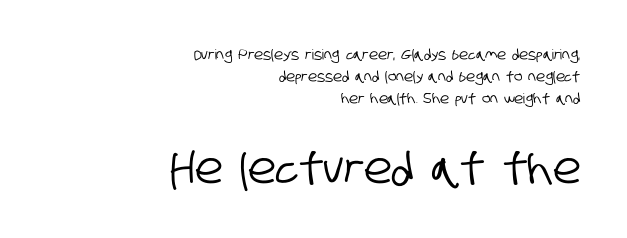
The image shows 43 px condensed sans-serif type; set right-aligned, normal line spacing (1.56x), normal letter spacing, not underlined; the second (bottom) block is 3.07x larger; low stroke contrast and a large x-height.
